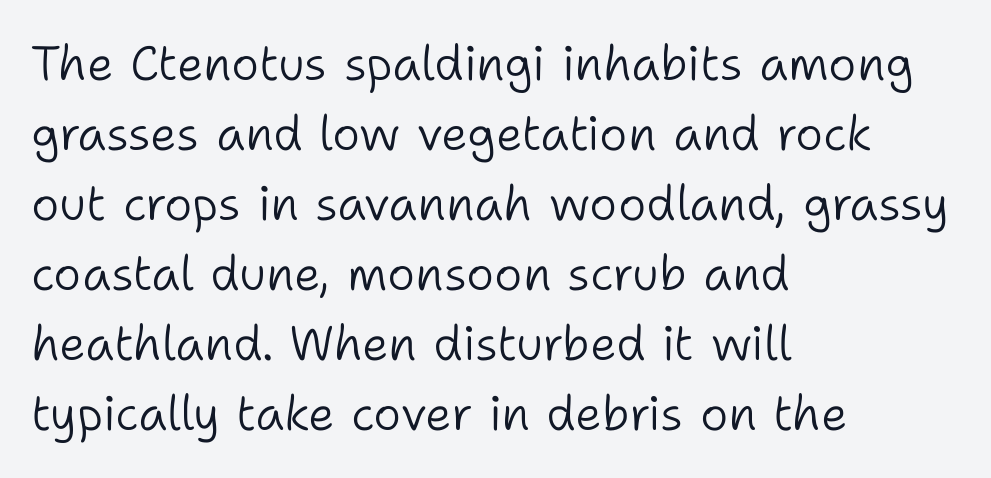
Evenly set lines give the paragraph a standard silhouette. The designer went with a sans here, leaving each stem footless. The zone under the glyphs is completely vacant. You could not count columns in this text — the font is proportionally spaced. Compared with typical body copy, the letter spacing here is the same. The type sits square on the baseline with zero lean.
